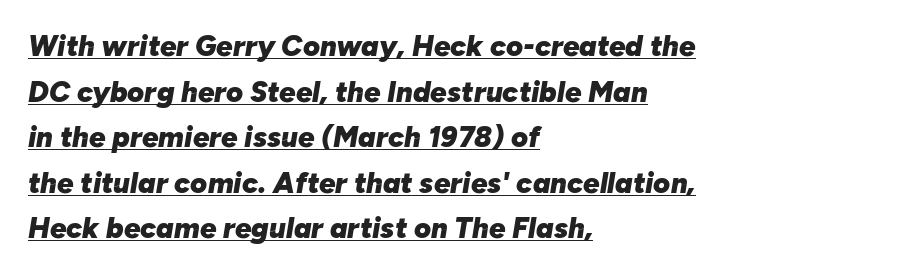
The image shows 29 px heavy type, italic (leaning right); set left-aligned, normal line spacing (1.57x), normal letter spacing, underlined; low stroke contrast and a medium x-height.
